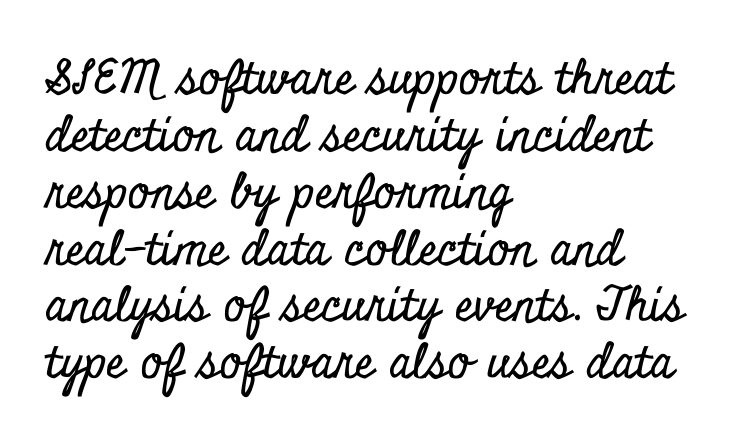
The image shows 47 px condensed serif type; set left-aligned, line spacing 1.21x, normal letter spacing, not underlined; low stroke contrast and a small x-height.
